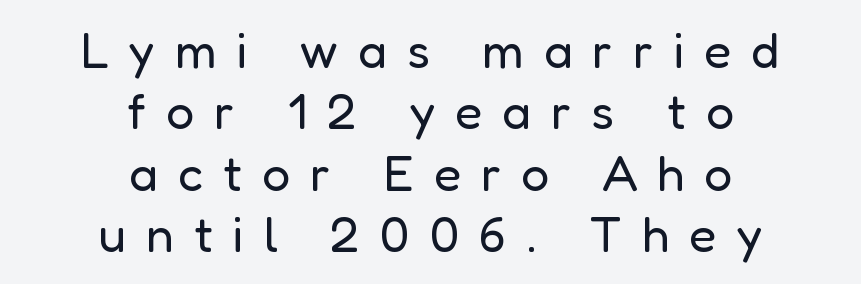
The image shows 50 px regular-weight sans-serif type, upright; set centered, line spacing 1.23x, unusually wide letter spacing (+0.4 em), not underlined; low stroke contrast and a medium x-height.
